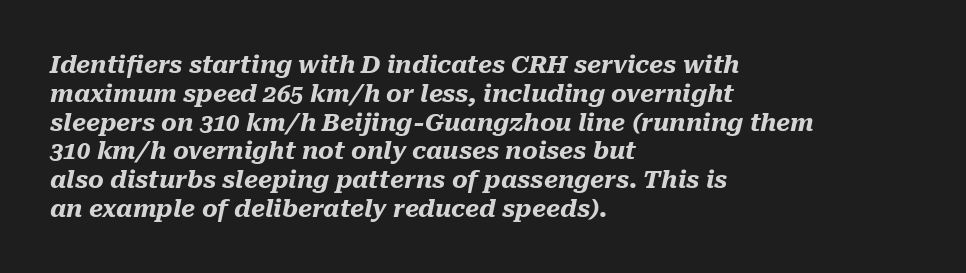
Plain, unruled lines of type. The text carries the slant typical of an italic or oblique font. Chunky letters — that's bold for sure. Characters follow at the spacing the type designer built in.
